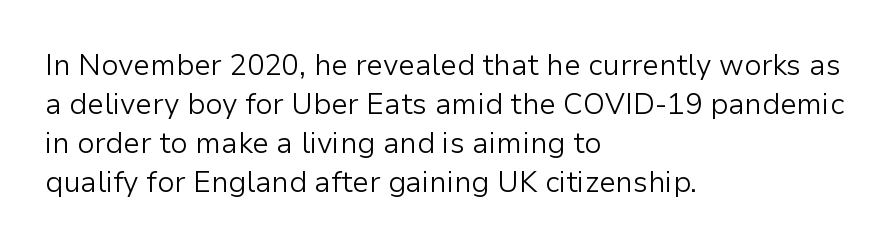
In terms of letterform style, serifs are entirely absent. Is the type heavy? It reads as light-to-regular instead. Italic: no, the glyphs are upright roman. How are the letters spaced? Ordinarily, with no added tracking. The designer left line spacing at the default. The foot of each line stays bare and open.
